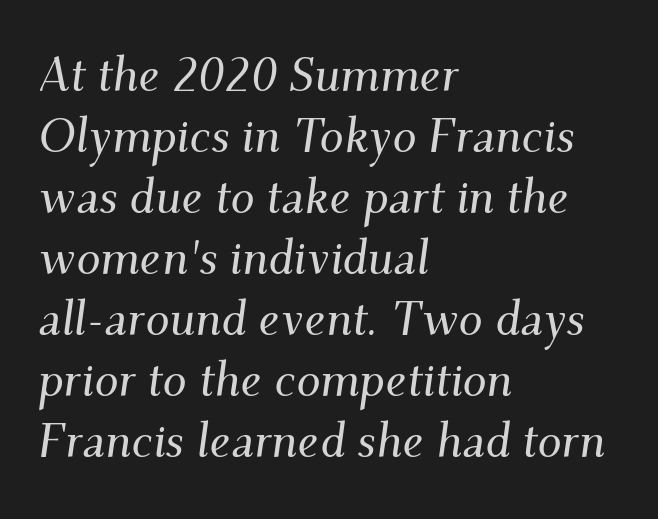
{"serif": "yes", "italic": "yes", "lean": "right", "slant_degrees": 9, "width": "normal", "stroke_contrast": "medium", "x_height": "small", "monospaced": "no", "underline": "no", "align": "left", "line_spacing": "normal", "line_spacing_ratio": 1.27, "letter_spacing": "normal", "letter_spacing_em": 0.0, "glyph_px": 48}
